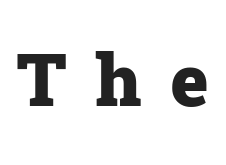
The image shows 73 px heavy serif type, upright; set unusually wide letter spacing (+0.39 em), not underlined; low stroke contrast and a medium x-height.
